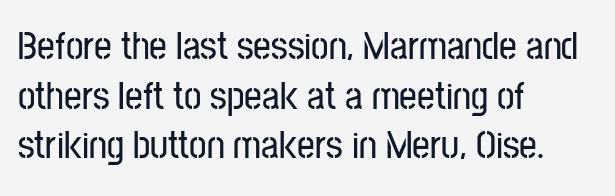
Q: Is the text italic (slanted)? A: No, it is upright.
Q: Is the typeface a serif or a sans-serif typeface? A: Sans-serif.
Q: Is the text underlined? A: No.
Q: How is the paragraph aligned? A: Left-aligned.
Q: Is the spacing between letters normal or unusually wide? A: Normal.
Q: Is the spacing between lines tight, normal or loose? A: Normal.
Q: Width (condensed, normal, or wide)? A: Condensed.
Q: Stroke contrast? A: Low.
Q: x-height? A: Medium.
Q: Monospaced? A: No.
